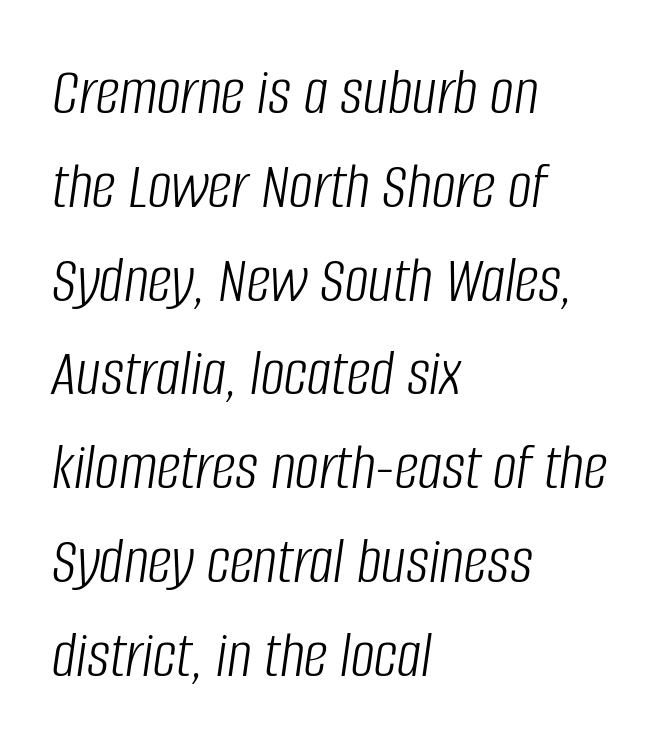
{"italic": "yes", "lean": "right", "slant_degrees": 8, "bold": "no", "weight": "light", "width": "condensed", "stroke_contrast": "low", "x_height": "large", "monospaced": "no", "underline": "no", "align": "left", "line_spacing": "normal", "line_spacing_ratio": 1.4, "letter_spacing": "normal", "letter_spacing_em": 0.0, "glyph_px": 67}
